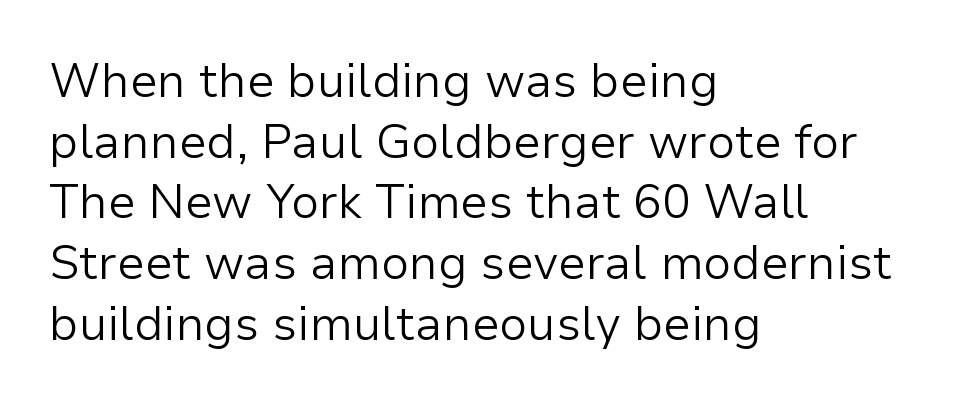
{"serif": "no", "italic": "no", "bold": "no", "weight": "light", "width": "normal", "stroke_contrast": "low", "x_height": "medium", "monospaced": "no", "underline": "no", "align": "left", "line_spacing": "normal", "line_spacing_ratio": 1.29, "letter_spacing": "normal", "letter_spacing_em": 0.0, "glyph_px": 47}
